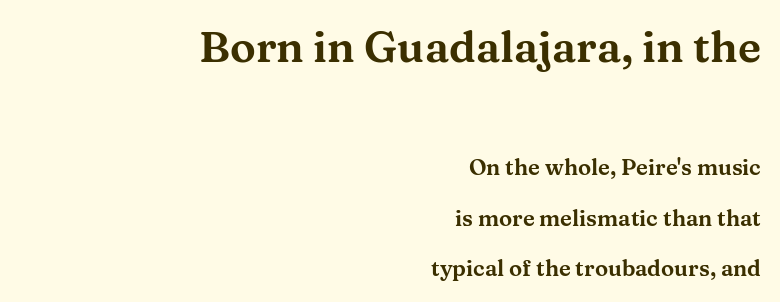
{"serif": "yes", "italic": "no", "width": "wide", "stroke_contrast": "medium", "x_height": "medium", "monospaced": "no", "underline": "no", "align": "right", "line_spacing": "loose", "line_spacing_ratio": 2.31, "letter_spacing": "normal", "letter_spacing_em": 0.0, "larger_block": "first", "size_ratio": 1.95, "glyph_px": 43}
